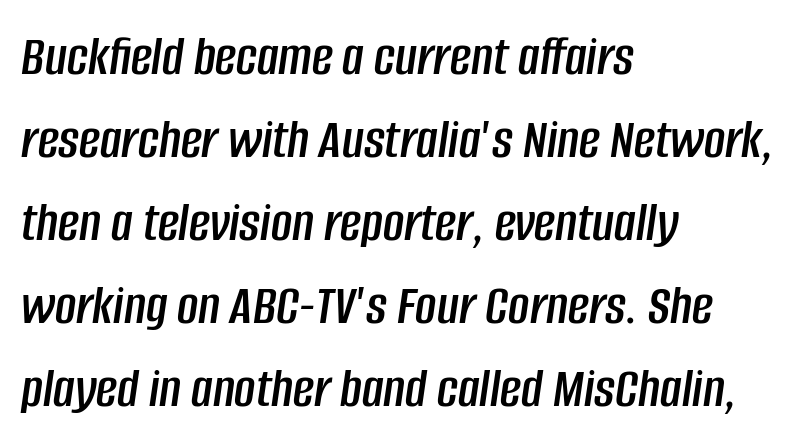
Q: Is the text italic (slanted)? A: Yes, it leans right by about 8 degrees.
Q: Is the text underlined? A: No.
Q: How is the paragraph aligned? A: Left-aligned.
Q: Is the spacing between letters normal or unusually wide? A: Normal.
Q: Is the spacing between lines tight, normal or loose? A: Normal.
Q: Width (condensed, normal, or wide)? A: Condensed.
Q: Stroke contrast? A: Low.
Q: x-height? A: Large.
Q: Monospaced? A: No.
